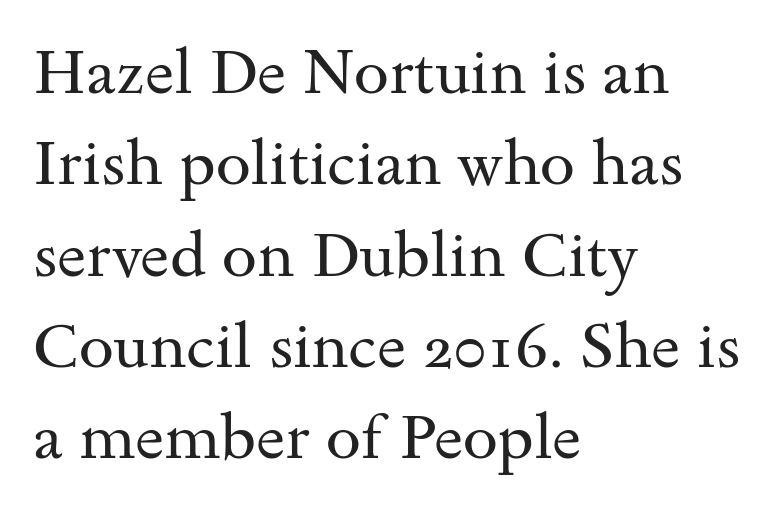
The cut favours lightness, reaching ordinary text weight at its darkest. Do the characters align in a grid? No, the font is proportional. The zone under the glyphs is completely vacant. Line spacing here is normal. A serif font was chosen for this passage.
